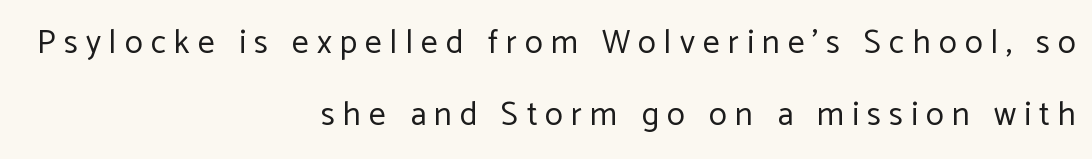
{"serif": "no", "italic": "no", "bold": "no", "weight": "regular", "width": "normal", "stroke_contrast": "low", "x_height": "medium", "monospaced": "no", "underline": "no", "align": "right", "line_spacing": "loose", "line_spacing_ratio": 2.17, "letter_spacing": "wide", "letter_spacing_em": 0.25, "glyph_px": 33}
